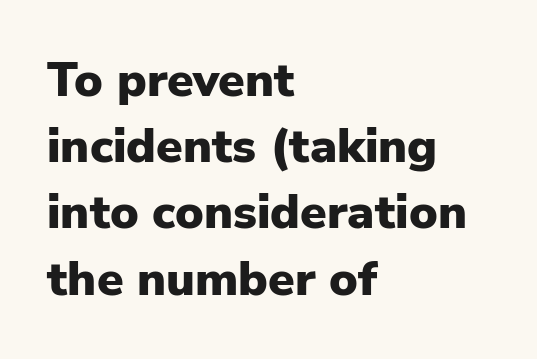
Q: Is the text bold? A: Yes.
Q: Is the text italic (slanted)? A: No, it is upright.
Q: Is the typeface a serif or a sans-serif typeface? A: Sans-serif.
Q: Is the text underlined? A: No.
Q: How is the paragraph aligned? A: Left-aligned.
Q: Is the spacing between letters normal or unusually wide? A: Normal.
Q: Is the spacing between lines tight, normal or loose? A: Normal.
Q: Width (condensed, normal, or wide)? A: Normal.
Q: Stroke contrast? A: Low.
Q: x-height? A: Medium.
Q: Monospaced? A: No.
